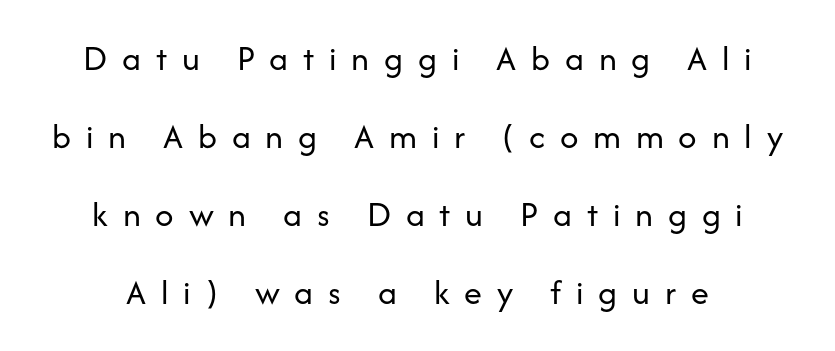
Q: Is the text bold? A: No.
Q: Is the text italic (slanted)? A: No, it is upright.
Q: Is the typeface a serif or a sans-serif typeface? A: Sans-serif.
Q: Is the text underlined? A: No.
Q: How is the paragraph aligned? A: Centered.
Q: Is the spacing between letters normal or unusually wide? A: Unusually wide.
Q: Is the spacing between lines tight, normal or loose? A: Loose.
Q: Width (condensed, normal, or wide)? A: Normal.
Q: Stroke contrast? A: Low.
Q: x-height? A: Medium.
Q: Monospaced? A: No.
